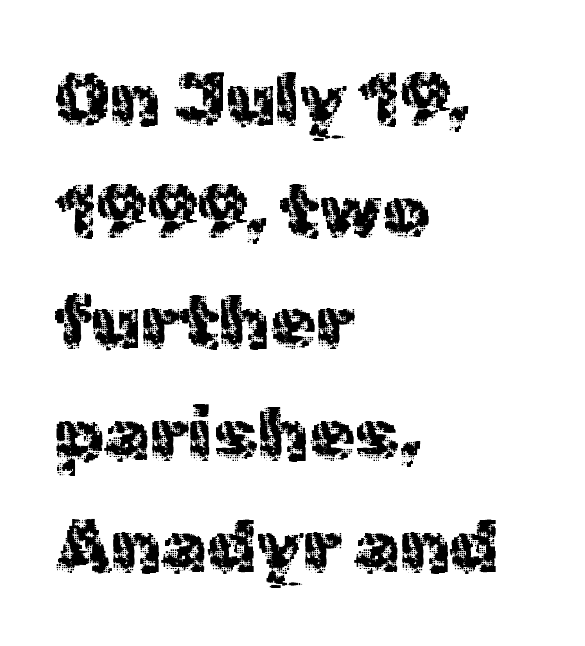
The image shows 74 px regular-weight sans-serif type, upright; set left-aligned, normal line spacing (1.51x), normal letter spacing, not underlined; a medium x-height.
